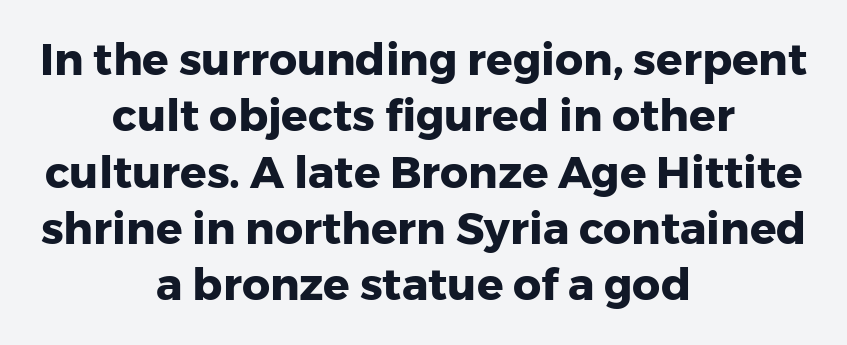
The horizontal fit of the characters is conventional and even. The compositor balanced each line on the midline. The glyphs have the mass of a bold cut. The letters carry no serifs — their stems end cleanly without finishing strokes. Posture: straight, roman, zero tilt. Decoration check: the copy has no underline.
